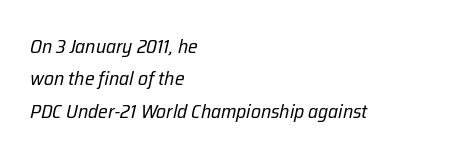
{"italic": "yes", "lean": "right", "slant_degrees": 12, "bold": "no", "underline": "no", "align": "left", "line_spacing": "normal", "line_spacing_ratio": 1.62, "letter_spacing": "normal", "letter_spacing_em": 0.0, "glyph_px": 20}
